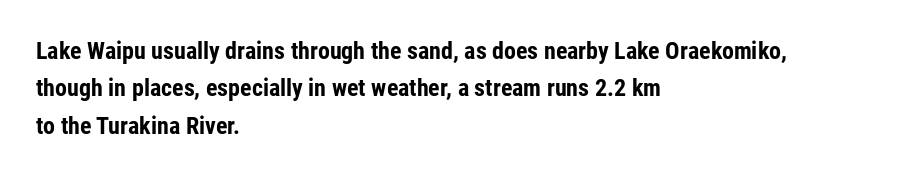
The image shows 24 px bold type, upright; set left-aligned, normal line spacing (1.56x), normal letter spacing, not underlined.
